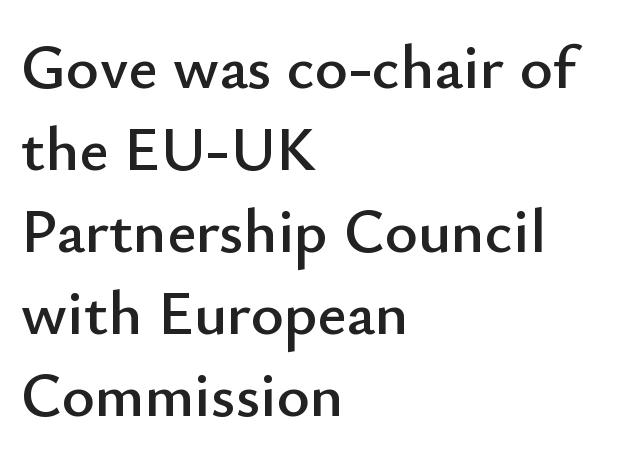
Q: Is the text italic (slanted)? A: No, it is upright.
Q: Is the typeface a serif or a sans-serif typeface? A: Sans-serif.
Q: Is the text underlined? A: No.
Q: How is the paragraph aligned? A: Left-aligned.
Q: Is the spacing between letters normal or unusually wide? A: Normal.
Q: Is the spacing between lines tight, normal or loose? A: Normal.
Q: Width (condensed, normal, or wide)? A: Normal.
Q: Stroke contrast? A: Low.
Q: x-height? A: Small.
Q: Monospaced? A: No.
